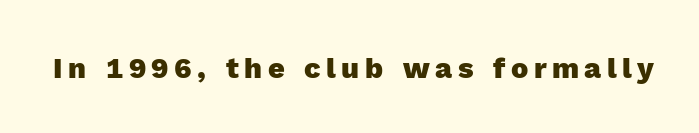
A roman cut, with each character standing at attention. Spacing verdict: proportional, widths tailored to each character. Check under the words: just untouched page. Emphasis by weight is at full strength: bold. Each letter's strokes conclude bluntly, with no projecting serifs.
